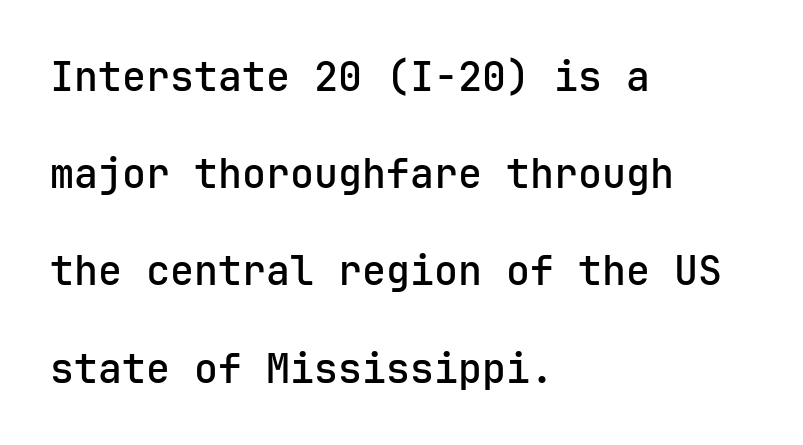
{"serif": "no", "italic": "no", "bold": "semi", "weight": "semibold", "width": "normal", "stroke_contrast": "low", "x_height": "medium", "underline": "no", "align": "left", "line_spacing": "loose", "line_spacing_ratio": 2.43, "letter_spacing": "normal", "letter_spacing_em": 0.0, "glyph_px": 40}
